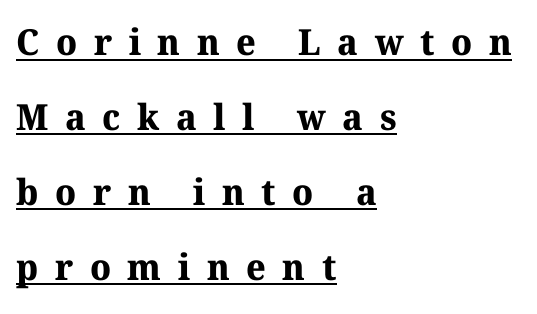
Q: Is the text bold? A: Yes.
Q: Is the typeface a serif or a sans-serif typeface? A: Serif.
Q: Is the text underlined? A: Yes.
Q: How is the paragraph aligned? A: Left-aligned.
Q: Is the spacing between letters normal or unusually wide? A: Unusually wide.
Q: Is the spacing between lines tight, normal or loose? A: Loose.
Q: Width (condensed, normal, or wide)? A: Normal.
Q: Stroke contrast? A: Medium.
Q: x-height? A: Medium.
Q: Monospaced? A: No.
